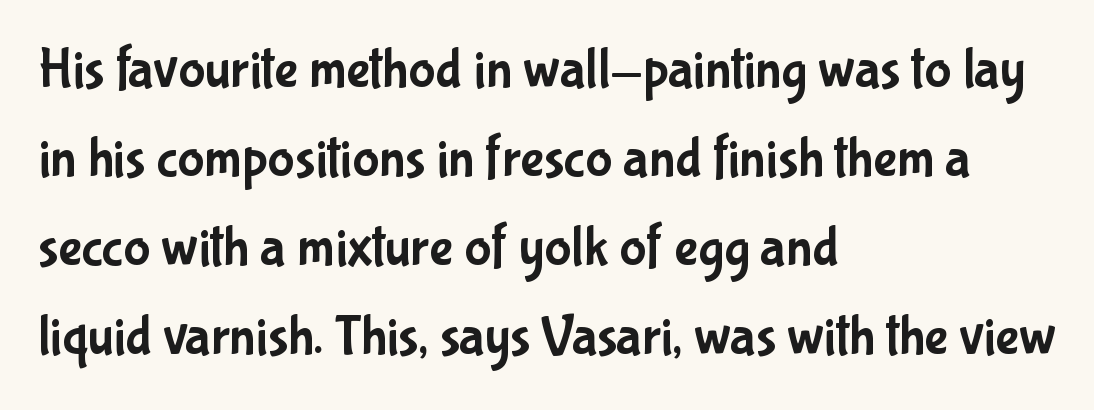
The image shows 56 px condensed sans-serif type, upright; set left-aligned, normal line spacing (1.59x), normal letter spacing, not underlined; low stroke contrast and a medium x-height.
